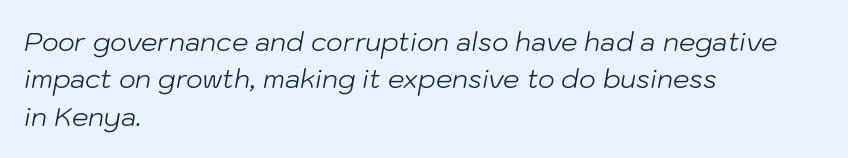
{"italic": "yes", "lean": "right", "slant_degrees": 10, "bold": "no", "underline": "no", "align": "left", "line_spacing": "normal", "line_spacing_ratio": 1.44, "letter_spacing": "normal", "letter_spacing_em": 0.0, "glyph_px": 26}
